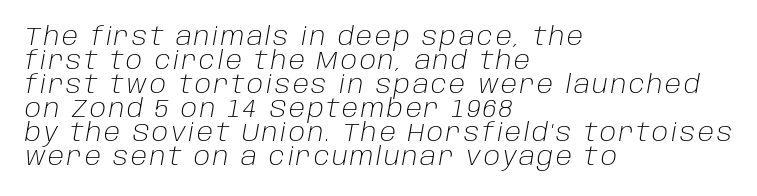
The rendering uses a small line-height, squeezing the rows. Each stroke keeps to a modest, everyday thickness or less. The gap between lines stays unmarked. Compared with a centered layout, this one pins lines to the left instead. The passage shown leans; its letterforms are oblique.
